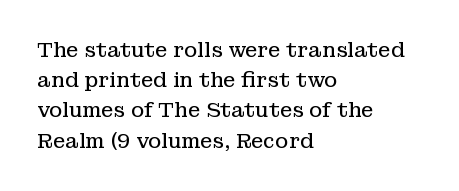
Q: Is the text bold? A: No.
Q: Is the text italic (slanted)? A: No, it is upright.
Q: Is the text underlined? A: No.
Q: How is the paragraph aligned? A: Left-aligned.
Q: Is the spacing between letters normal or unusually wide? A: Normal.
Q: Is the spacing between lines tight, normal or loose? A: Normal.
